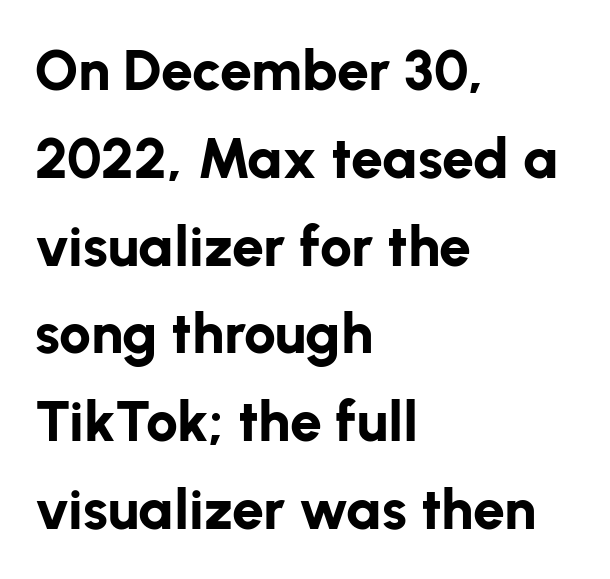
Typesetter's note: full bold, strokes at maximum text heaviness. This sample is left-justified, so line endings fall wherever the words run out. Does the leading feel generous? No, just average. Spacing verdict: proportional, widths tailored to each character. Classification — sans serif.
